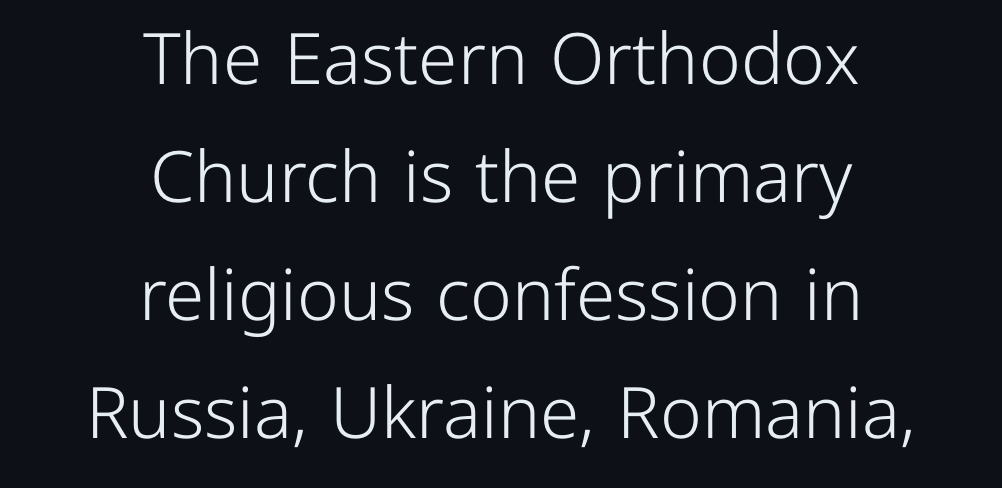
The image shows 71 px light sans-serif type, upright; set centered, normal line spacing (1.66x), normal letter spacing, not underlined; low stroke contrast and a medium x-height.
